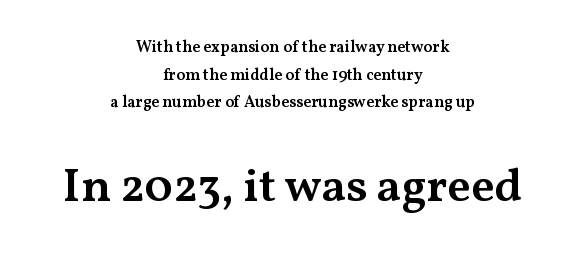
Q: Is the text bold? A: Semi-bold.
Q: Is the text italic (slanted)? A: No, it is upright.
Q: Is the typeface a serif or a sans-serif typeface? A: Serif.
Q: Is the text underlined? A: No.
Q: How is the paragraph aligned? A: Centered.
Q: Is the spacing between letters normal or unusually wide? A: Normal.
Q: Which block of text is set in a larger size, the first (top) or the second (bottom)? A: The second (bottom) one.
Q: Width (condensed, normal, or wide)? A: Wide.
Q: Stroke contrast? A: Medium.
Q: x-height? A: Medium.
Q: Monospaced? A: No.
